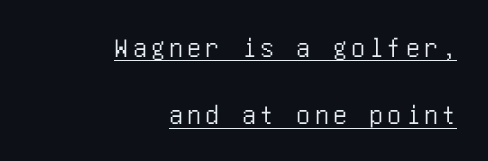
Leading: increased. The axis of the letterforms is exactly vertical. Has an underline been added? It has. Alignment: flush right. What kind of face is this? One without serifs — a sans.
